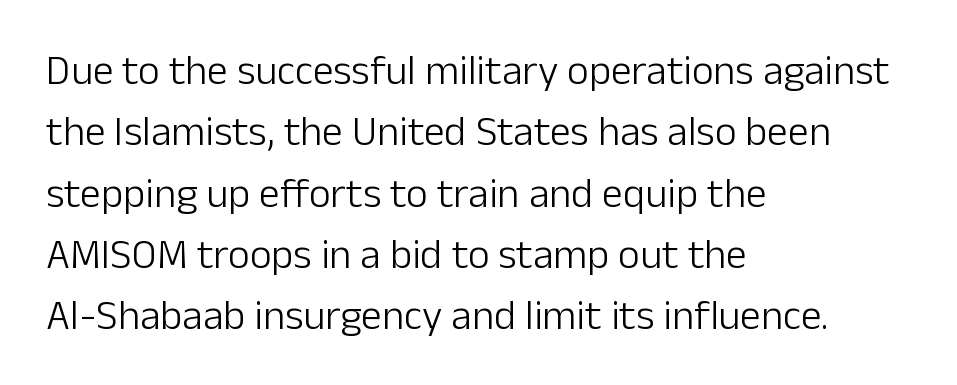
{"serif": "no", "italic": "no", "bold": "no", "weight": "light", "width": "normal", "stroke_contrast": "low", "x_height": "medium", "monospaced": "no", "underline": "no", "align": "left", "line_spacing": "normal", "line_spacing_ratio": 1.46, "letter_spacing": "normal", "letter_spacing_em": 0.0, "glyph_px": 42}
